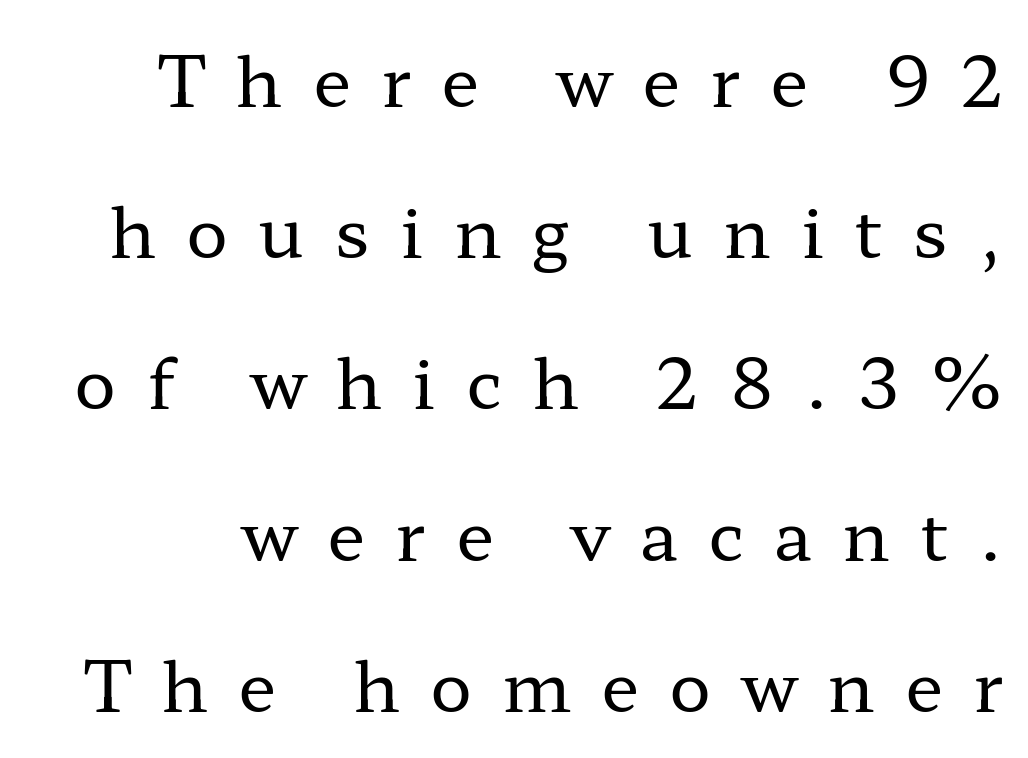
This is roman type, the default non-slanted kind. The face used here is proportionally spaced, like ordinary book or web type. Between one letter and the next there's a generous, obvious gap. Descenders hang freely into open space. This sample trades compactness for vertical openness between lines.
